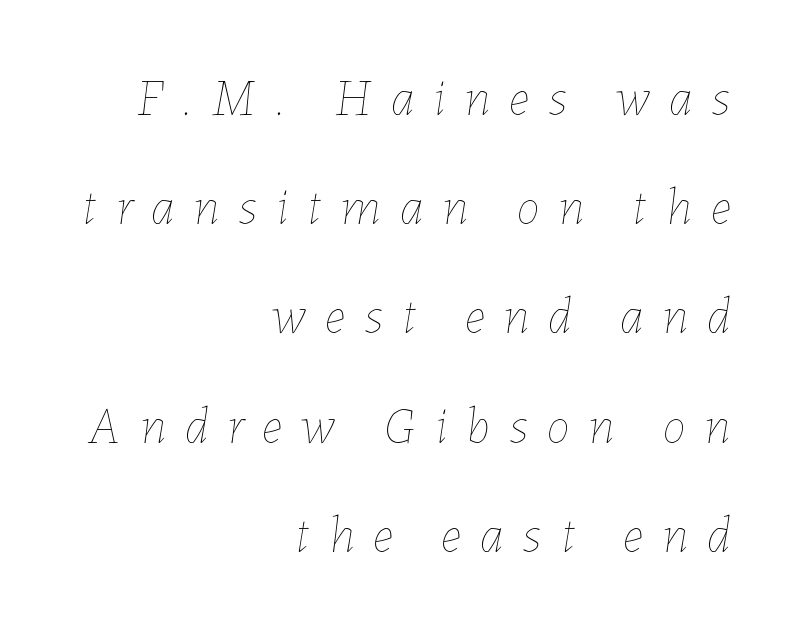
{"italic": "yes", "lean": "right", "slant_degrees": 7, "bold": "no", "weight": "thin", "width": "normal", "stroke_contrast": "low", "x_height": "medium", "monospaced": "no", "underline": "no", "align": "right", "line_spacing": "loose", "line_spacing_ratio": 2.1, "letter_spacing": "wide", "letter_spacing_em": 0.37, "glyph_px": 52}
